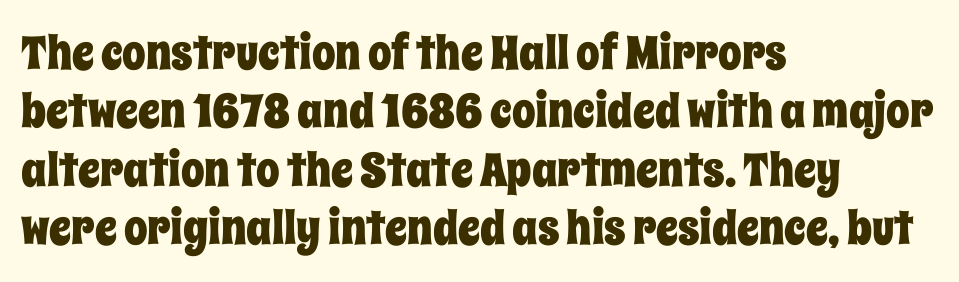
The image shows 47 px condensed type, upright; set left-aligned, line spacing 1.24x, normal letter spacing, not underlined; low stroke contrast and a large x-height.
